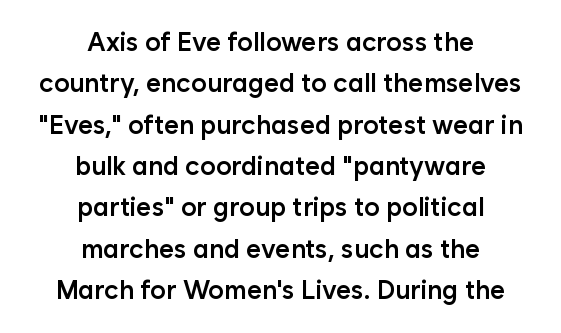
Q: Is the text bold? A: Semi-bold.
Q: Is the text italic (slanted)? A: No, it is upright.
Q: Is the text underlined? A: No.
Q: How is the paragraph aligned? A: Centered.
Q: Is the spacing between letters normal or unusually wide? A: Normal.
Q: Is the spacing between lines tight, normal or loose? A: Normal.
